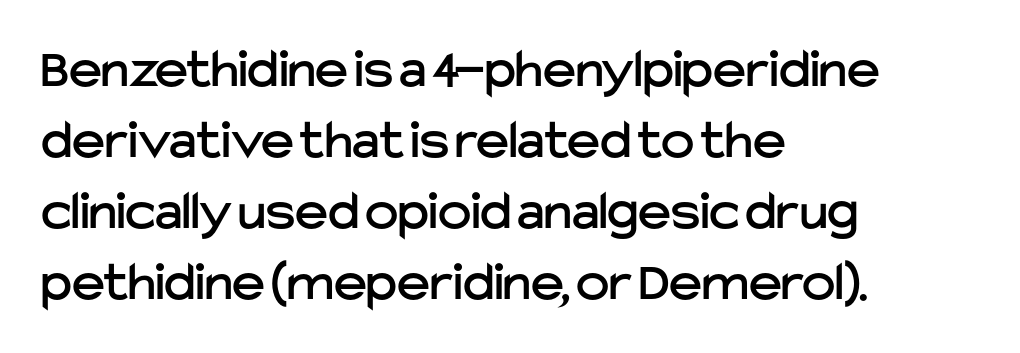
Q: Is the text italic (slanted)? A: No, it is upright.
Q: Is the typeface a serif or a sans-serif typeface? A: Sans-serif.
Q: Is the text underlined? A: No.
Q: How is the paragraph aligned? A: Left-aligned.
Q: Is the spacing between letters normal or unusually wide? A: Normal.
Q: Is the spacing between lines tight, normal or loose? A: Normal.
Q: Width (condensed, normal, or wide)? A: Normal.
Q: Stroke contrast? A: Low.
Q: x-height? A: Medium.
Q: Monospaced? A: No.
